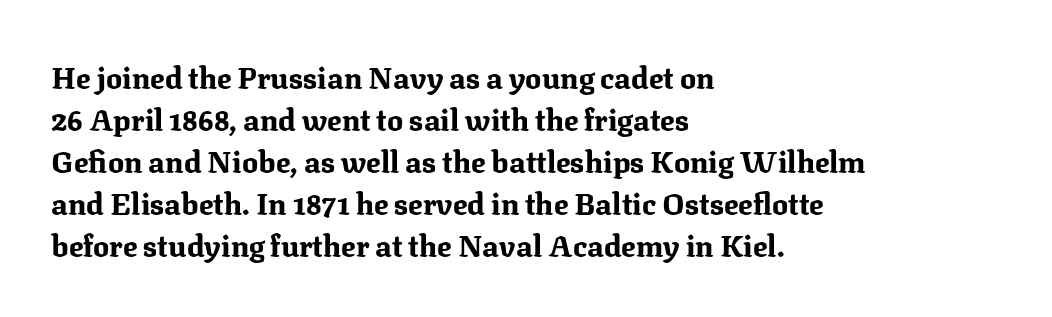
Q: Is the text bold? A: Yes.
Q: Is the text italic (slanted)? A: No, it is upright.
Q: Is the typeface a serif or a sans-serif typeface? A: Serif.
Q: Is the text underlined? A: No.
Q: How is the paragraph aligned? A: Left-aligned.
Q: Is the spacing between letters normal or unusually wide? A: Normal.
Q: Is the spacing between lines tight, normal or loose? A: Normal.
Q: Width (condensed, normal, or wide)? A: Normal.
Q: Stroke contrast? A: Medium.
Q: x-height? A: Medium.
Q: Monospaced? A: No.
